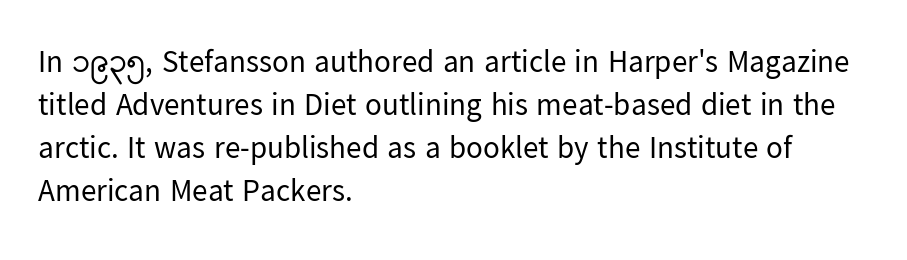
A roman cut, with each character standing at attention. The setting favours the left margin, as ordinary paragraphs usually do. Baseline-to-baseline distance is the conventional proportion of letter height. The type is set solid horizontally, with unmodified tracking. Bare-footed words on every line.
